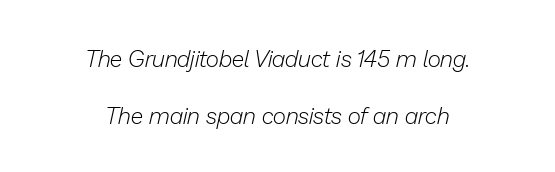
{"italic": "yes", "lean": "right", "slant_degrees": 13, "bold": "no", "underline": "no", "align": "center", "line_spacing": "loose", "line_spacing_ratio": 2.46, "letter_spacing": "normal", "letter_spacing_em": 0.0, "glyph_px": 23}
